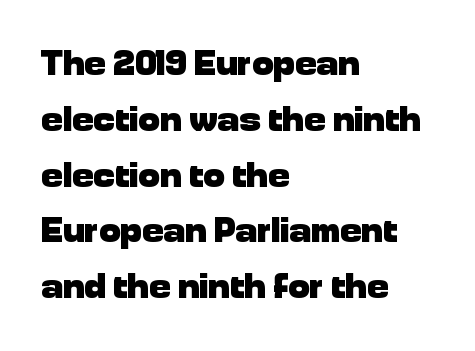
The image shows 36 px heavy sans-serif type, upright; set left-aligned, normal line spacing (1.55x), normal letter spacing, not underlined; low stroke contrast and a medium x-height.
